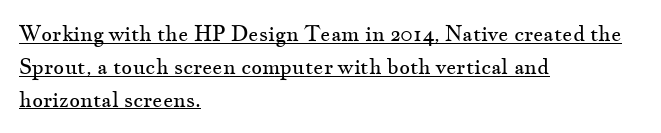
Underlining? Definitely there. Does the lettering tilt? It doesn't — this is upright. Leftover space on each line is placed entirely after the last word. The passage shown stacks its lines at a standard gap. Think standard paragraph weight, or any step lighter than that.
